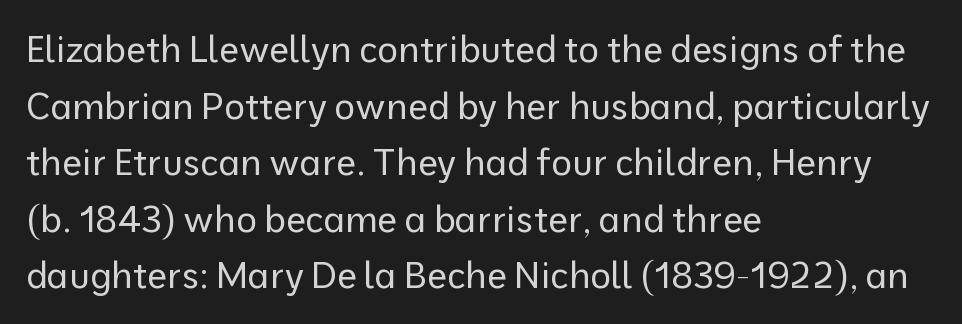
The image shows 36 px regular-weight sans-serif type, upright; set left-aligned, normal line spacing (1.57x), normal letter spacing, not underlined; low stroke contrast and a medium x-height.
